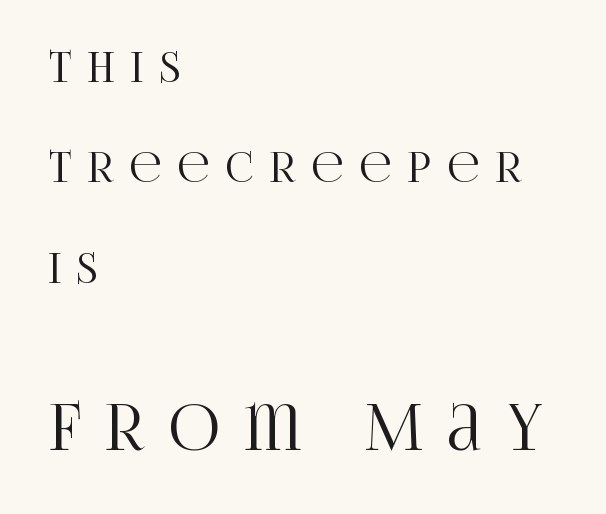
The image shows 63 px condensed serif type, upright; set left-aligned, loose line spacing (2.39x), unusually wide letter spacing (+0.39 em), not underlined; the second (bottom) block is 1.5x larger; high stroke contrast and a large x-height.
